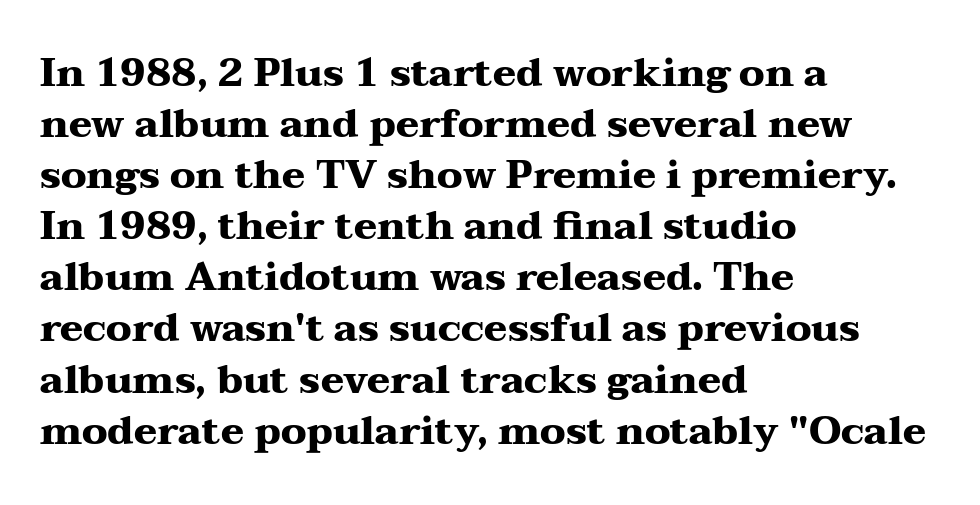
The image shows 39 px heavy, wide serif type, upright; set left-aligned, normal line spacing (1.31x), normal letter spacing, not underlined; medium stroke contrast and a medium x-height.
